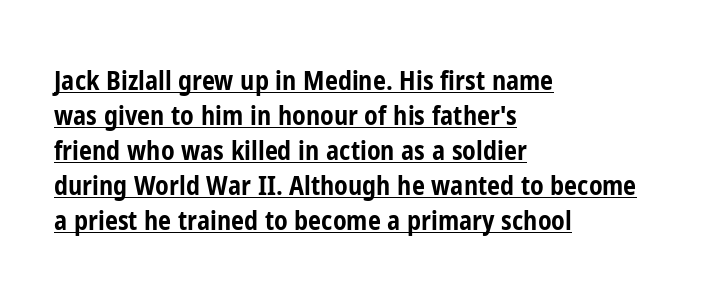
Students, observe: this is what conventionally led text looks like. This rendering leaves character spacing at its baseline value. Quick note: not italic, upright. If you drew a ruler down the left edge, every line would touch it.
